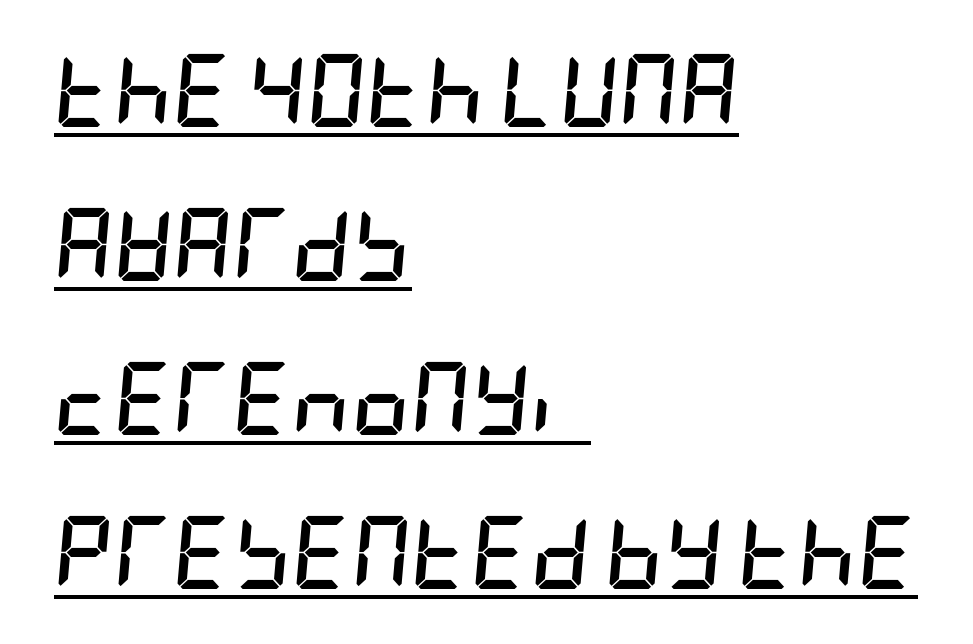
{"italic": "yes", "lean": "right", "slant_degrees": 5, "bold": "yes", "weight": "semibold", "width": "condensed", "stroke_contrast": "low", "x_height": "large", "underline": "yes", "align": "left", "line_spacing": "loose", "line_spacing_ratio": 2.11, "letter_spacing": "normal", "letter_spacing_em": 0.0, "glyph_px": 73}
